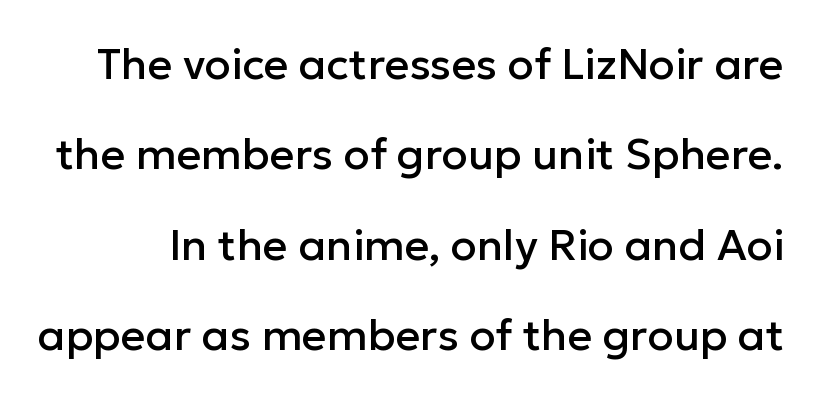
{"serif": "no", "italic": "no", "width": "normal", "stroke_contrast": "low", "x_height": "medium", "monospaced": "no", "underline": "no", "line_spacing": "loose", "line_spacing_ratio": 2.1, "letter_spacing": "normal", "letter_spacing_em": 0.0, "glyph_px": 43}
